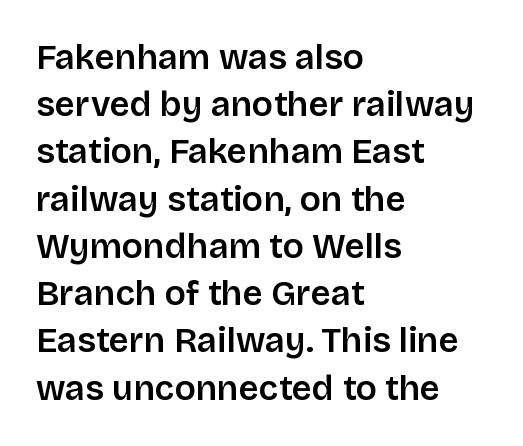
Q: Is the text italic (slanted)? A: No, it is upright.
Q: Is the typeface a serif or a sans-serif typeface? A: Sans-serif.
Q: Is the text underlined? A: No.
Q: How is the paragraph aligned? A: Left-aligned.
Q: Is the spacing between letters normal or unusually wide? A: Normal.
Q: Is the spacing between lines tight, normal or loose? A: Normal.
Q: Width (condensed, normal, or wide)? A: Normal.
Q: Stroke contrast? A: Low.
Q: x-height? A: Large.
Q: Monospaced? A: No.
